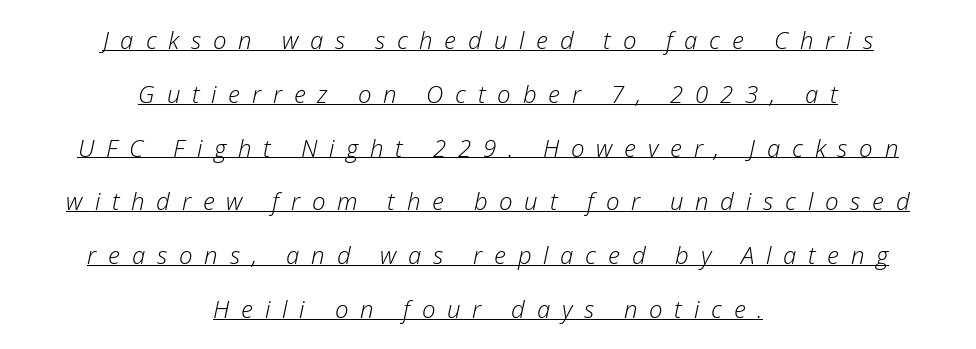
The lettering tilts uniformly, giving the passage an italic look. You could only call the tracking loose — the letters float apart. Every word sits above its own underline. Stem width sits at or under what a default text font uses. Interline gaps are noticeably wide in this sample.
